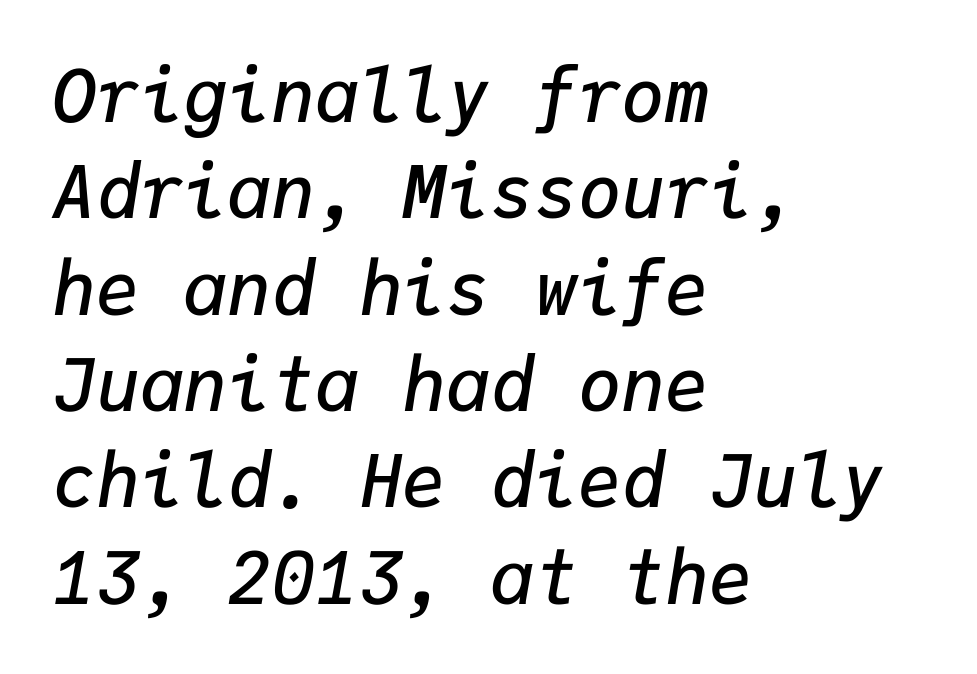
Q: Is the text bold? A: Semi-bold.
Q: Is the text italic (slanted)? A: Yes, it leans right by about 9 degrees.
Q: Is the text underlined? A: No.
Q: How is the paragraph aligned? A: Left-aligned.
Q: Is the spacing between letters normal or unusually wide? A: Normal.
Q: Is the spacing between lines tight, normal or loose? A: Normal.
Q: Width (condensed, normal, or wide)? A: Normal.
Q: Stroke contrast? A: Low.
Q: x-height? A: Medium.
Q: Monospaced? A: Yes.
